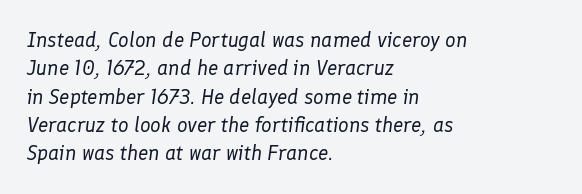
Q: Is the text bold? A: No.
Q: Is the text italic (slanted)? A: Yes, it leans right by about 8 degrees.
Q: Is the text underlined? A: No.
Q: How is the paragraph aligned? A: Left-aligned.
Q: Is the spacing between letters normal or unusually wide? A: Normal.
Q: Is the spacing between lines tight, normal or loose? A: Normal.
